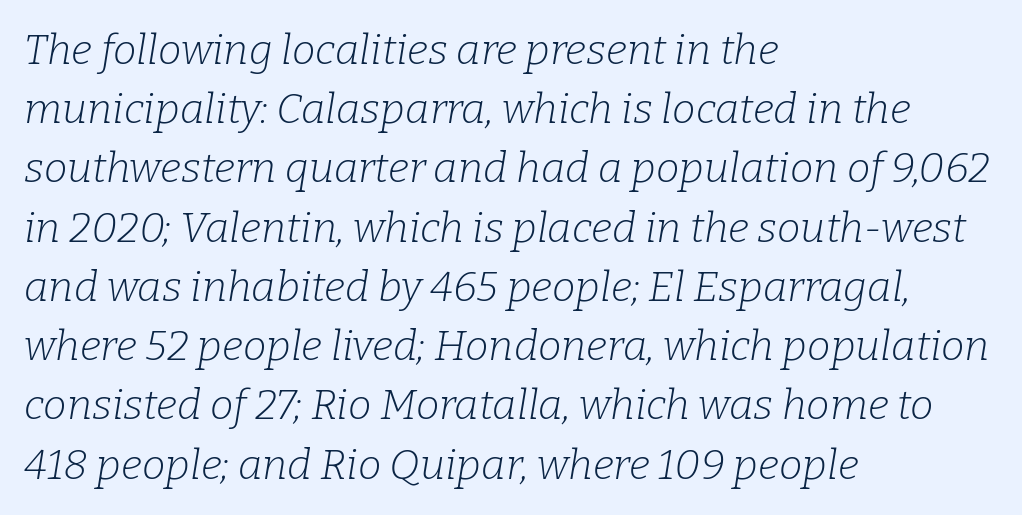
Tall strokes in this sample are angled rather than plumb. Horizontally, the lines are justified to the leading edge only. Each word holds together tightly as a unit, with standard inter-letter gaps. The rendering uses natural spacing where letterforms have individual widths. In terms of letterform style, serifs are clearly present.
